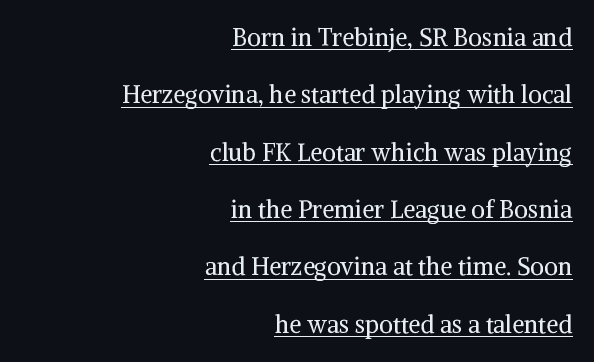
Q: Is the text bold? A: No.
Q: Is the text italic (slanted)? A: No, it is upright.
Q: Is the text underlined? A: Yes.
Q: How is the paragraph aligned? A: Right-aligned.
Q: Is the spacing between letters normal or unusually wide? A: Normal.
Q: Is the spacing between lines tight, normal or loose? A: Loose.
